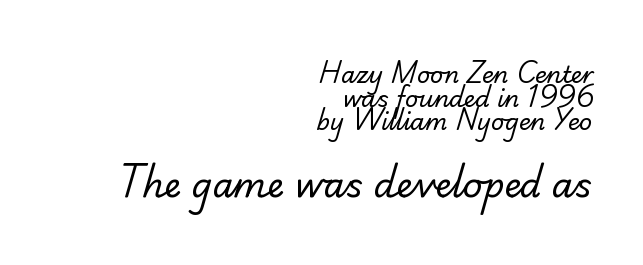
{"serif": "yes", "bold": "no", "weight": "regular", "width": "normal", "stroke_contrast": "low", "x_height": "small", "monospaced": "no", "underline": "no", "align": "right", "line_spacing": "tight", "line_spacing_ratio": 1.03, "letter_spacing": "normal", "letter_spacing_em": 0.0, "larger_block": "second", "size_ratio": 1.48, "glyph_px": 34}
